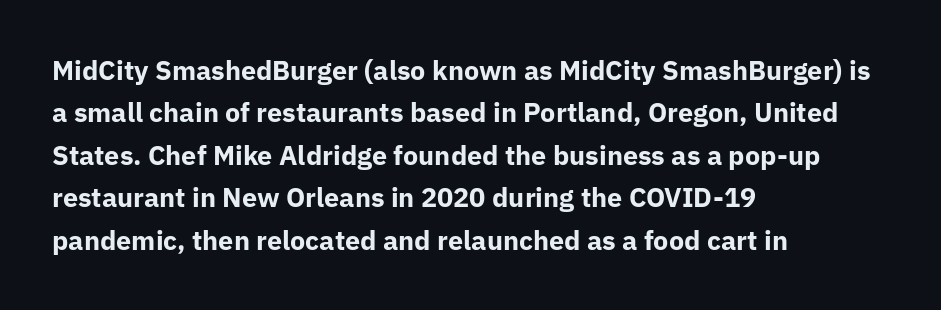
The axis of the letterforms is exactly vertical. The passage is arranged the way most books set body copy — flush left. Beneath every word, the page is bare. Summary of weight: heavy, a full bold. In terms of leading, this rendering sits right in the middle.
